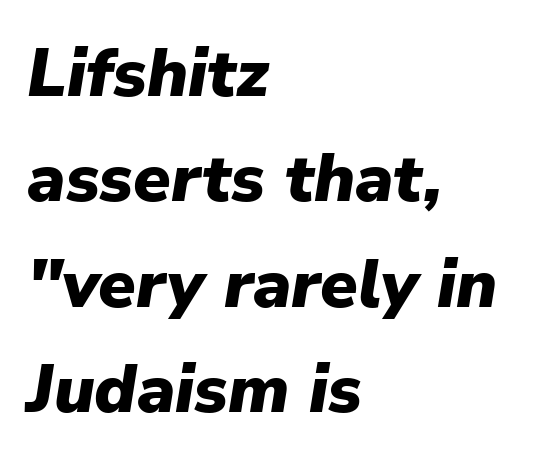
Q: Is the text bold? A: Yes.
Q: Is the text italic (slanted)? A: Yes, it leans right by about 9 degrees.
Q: Is the text underlined? A: No.
Q: How is the paragraph aligned? A: Left-aligned.
Q: Is the spacing between letters normal or unusually wide? A: Normal.
Q: Is the spacing between lines tight, normal or loose? A: Normal.
Q: Width (condensed, normal, or wide)? A: Normal.
Q: Stroke contrast? A: Low.
Q: x-height? A: Medium.
Q: Monospaced? A: No.
